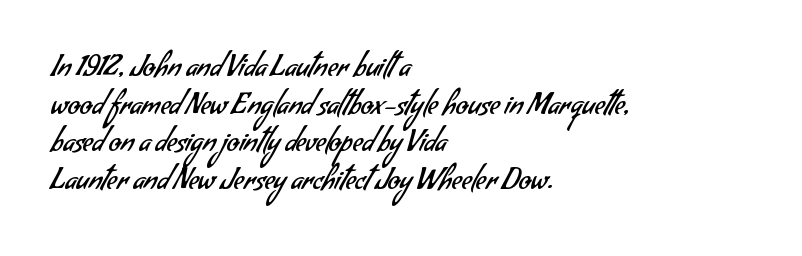
The image shows 28 px regular-weight sans-serif type; set left-aligned, normal line spacing (1.34x), normal letter spacing, not underlined; low stroke contrast and a small x-height.
